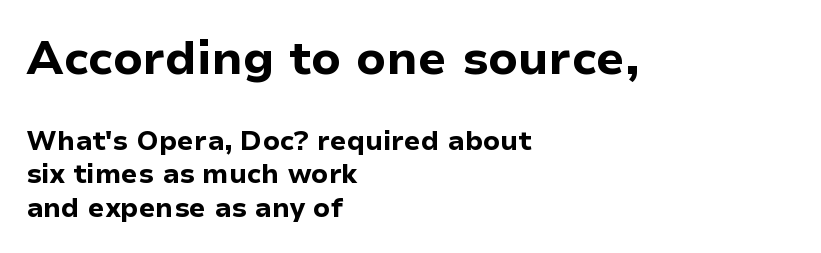
The image shows 47 px bold sans-serif type, upright; set left-aligned, line spacing 1.24x, normal letter spacing, not underlined; the first (top) block is 1.74x larger; low stroke contrast and a medium x-height.
